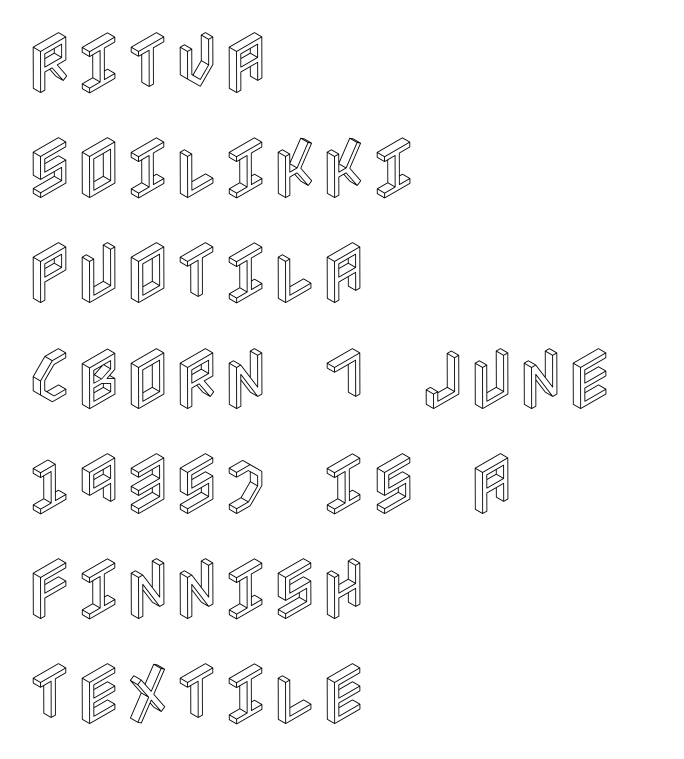
The image shows 67 px condensed type, upright; set left-aligned, normal line spacing (1.57x), normal letter spacing, not underlined; a large x-height.
